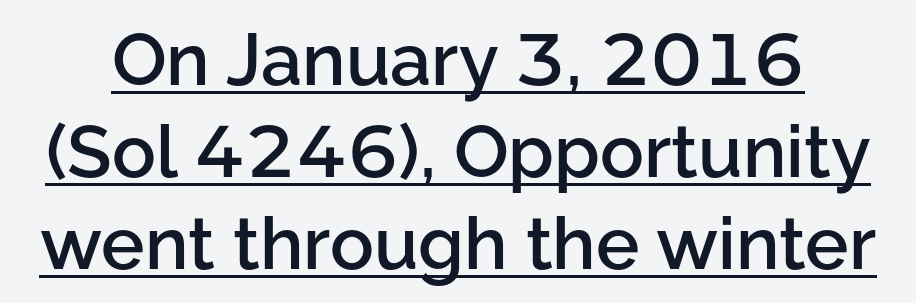
The image shows 73 px semibold sans-serif type, upright; set normal line spacing (1.26x), normal letter spacing, underlined; low stroke contrast and a medium x-height.
